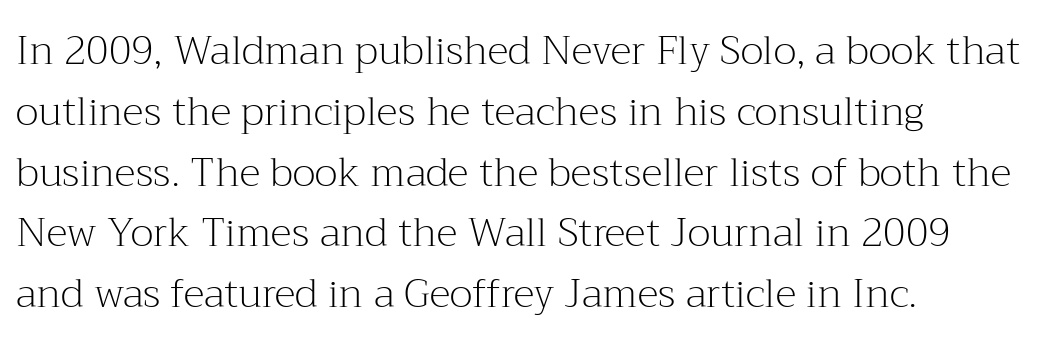
{"serif": "yes", "italic": "no", "bold": "no", "weight": "light", "width": "normal", "stroke_contrast": "medium", "x_height": "medium", "monospaced": "no", "underline": "no", "align": "left", "line_spacing": "normal", "line_spacing_ratio": 1.52, "letter_spacing": "normal", "letter_spacing_em": 0.0, "glyph_px": 40}
